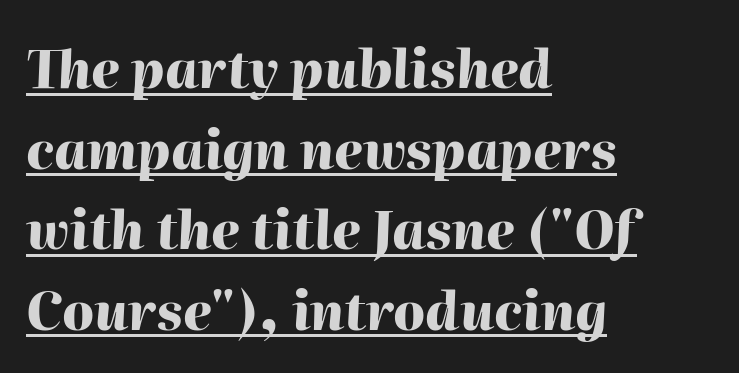
Bold? Absolutely — the strokes are thick and heavy. Think of a printed novel: that variable character pitch is what you see here. Spacing between characters is what you'd get straight out of the box. The designer left line spacing at the default. The paragraph has a hard left edge and a soft right edge.
